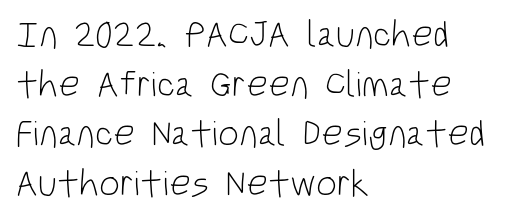
The image shows 37 px light, condensed sans-serif type, upright; set left-aligned, normal line spacing (1.34x), normal letter spacing, not underlined; low stroke contrast and a large x-height.
